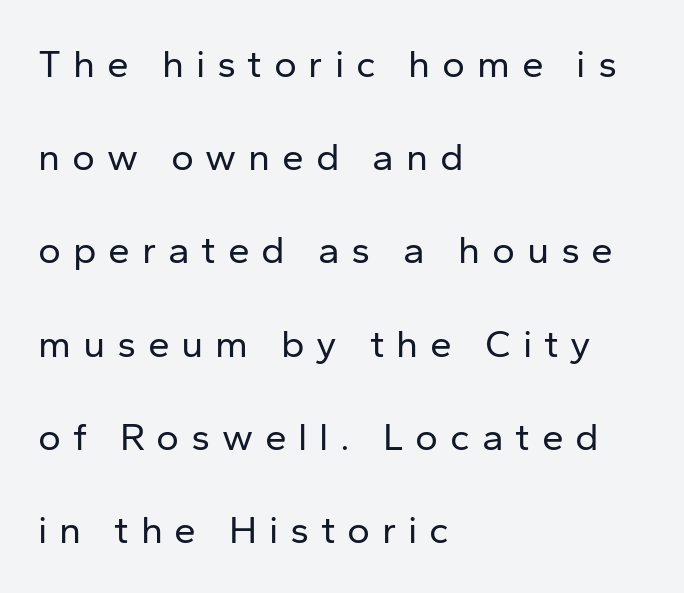
The passage shown is not bold in any degree. Here the designer chose a conventional face with non-uniform glyph widths. Clear beneath every line of the passage. Do the letters lean? They stand straight.
